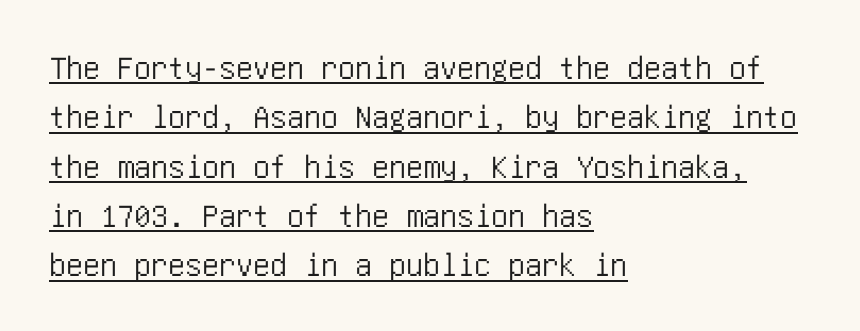
{"serif": "no", "italic": "no", "width": "condensed", "stroke_contrast": "low", "x_height": "large", "underline": "yes", "align": "left", "line_spacing": "normal", "line_spacing_ratio": 1.45, "letter_spacing": "normal", "letter_spacing_em": 0.0, "glyph_px": 34}
